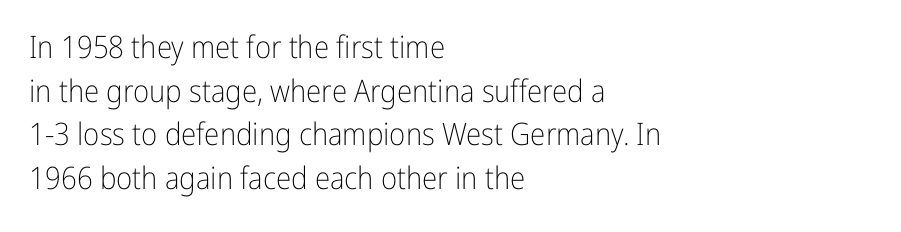
The strokes are not fattened; the text isn't bold. Has an underline been added? It has not. Character widths vary here, with narrow letters taking less room than wide ones. Serif or sans? Sans — the stroke terminals are bare.
